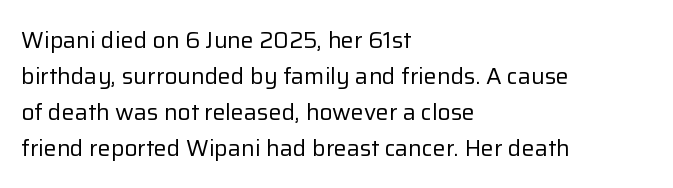
Q: Is the text bold? A: No.
Q: Is the text italic (slanted)? A: No, it is upright.
Q: Is the text underlined? A: No.
Q: How is the paragraph aligned? A: Left-aligned.
Q: Is the spacing between letters normal or unusually wide? A: Normal.
Q: Is the spacing between lines tight, normal or loose? A: Normal.
